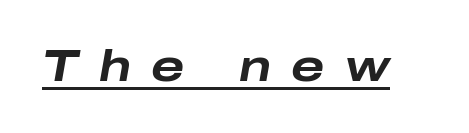
Q: Is the text bold? A: Yes.
Q: Is the text italic (slanted)? A: Yes, it leans right by about 10 degrees.
Q: Is the text underlined? A: Yes.
Q: Is the spacing between letters normal or unusually wide? A: Unusually wide.
Q: Width (condensed, normal, or wide)? A: Wide.
Q: Stroke contrast? A: Low.
Q: x-height? A: Medium.
Q: Monospaced? A: No.
